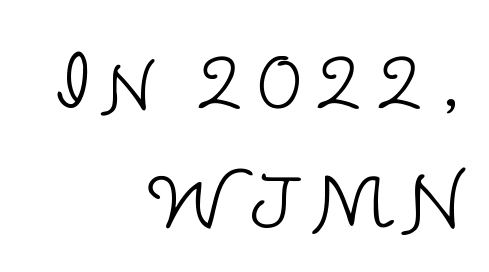
Q: Is the text bold? A: No.
Q: Is the text italic (slanted)? A: Yes.
Q: Is the typeface a serif or a sans-serif typeface? A: Sans-serif.
Q: Is the text underlined? A: No.
Q: How is the paragraph aligned? A: Right-aligned.
Q: Is the spacing between lines tight, normal or loose? A: Normal.
Q: Width (condensed, normal, or wide)? A: Normal.
Q: Stroke contrast? A: Low.
Q: x-height? A: Large.
Q: Monospaced? A: No.
